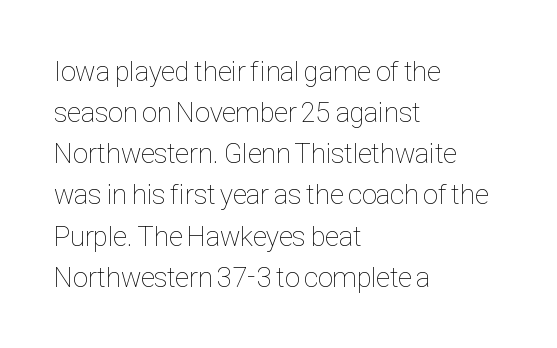
The image shows 28 px thin, condensed type, upright; set left-aligned, normal line spacing (1.47x), normal letter spacing, not underlined; low stroke contrast and a medium x-height.
